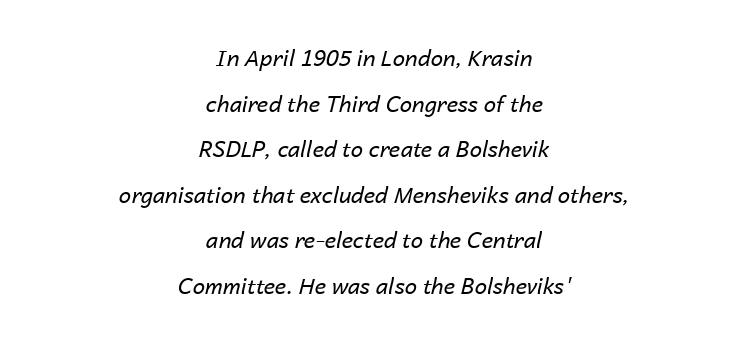
{"italic": "yes", "lean": "right", "slant_degrees": 14, "bold": "no", "underline": "no", "align": "center", "line_spacing": "loose", "line_spacing_ratio": 2.07, "letter_spacing": "normal", "letter_spacing_em": 0.0, "glyph_px": 22}
